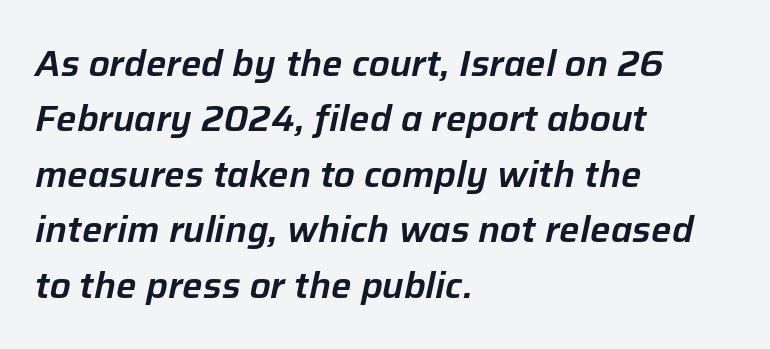
{"italic": "yes", "lean": "right", "slant_degrees": 12, "width": "normal", "stroke_contrast": "low", "x_height": "medium", "monospaced": "no", "underline": "no", "align": "left", "line_spacing": "normal", "line_spacing_ratio": 1.54, "letter_spacing": "normal", "letter_spacing_em": 0.0, "glyph_px": 36}
